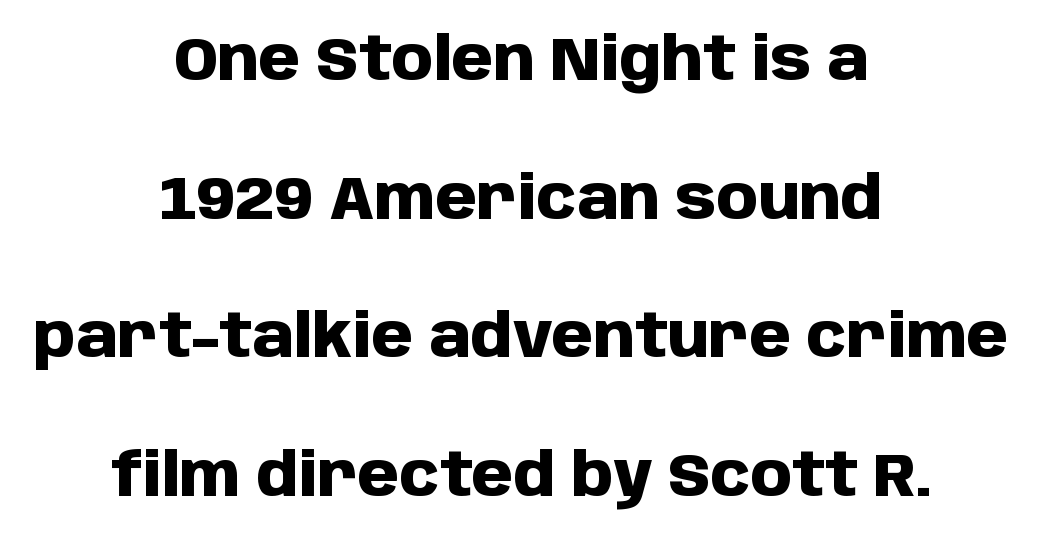
The image shows 60 px heavy sans-serif type, upright; set centered, loose line spacing (2.31x), normal letter spacing, not underlined; low stroke contrast and a large x-height.
